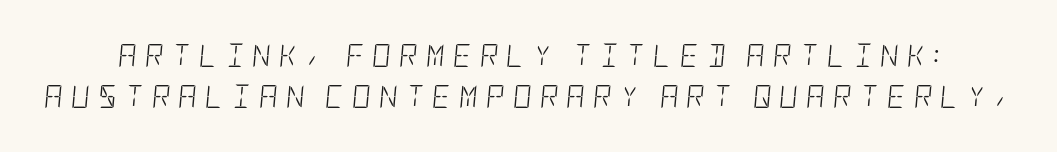
{"italic": "yes", "lean": "right", "slant_degrees": 5, "bold": "no", "underline": "no", "line_spacing_ratio": 1.78, "letter_spacing": "wide", "letter_spacing_em": 0.35, "glyph_px": 23}
